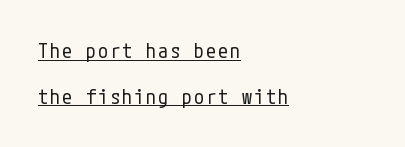
Q: Is the text bold? A: No.
Q: Is the text italic (slanted)? A: No, it is upright.
Q: Is the text underlined? A: Yes.
Q: How is the paragraph aligned? A: Left-aligned.
Q: Is the spacing between lines tight, normal or loose? A: Loose.
